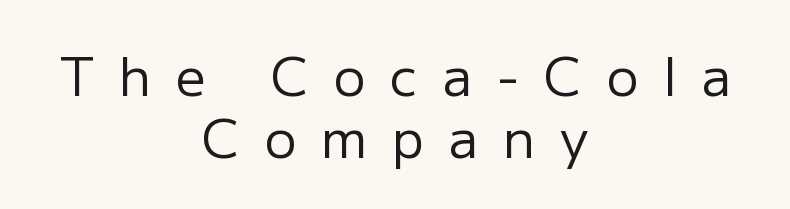
The image shows 53 px regular-weight sans-serif type, upright; set centered, line spacing 1.17x, unusually wide letter spacing (+0.47 em), not underlined; low stroke contrast and a medium x-height.
